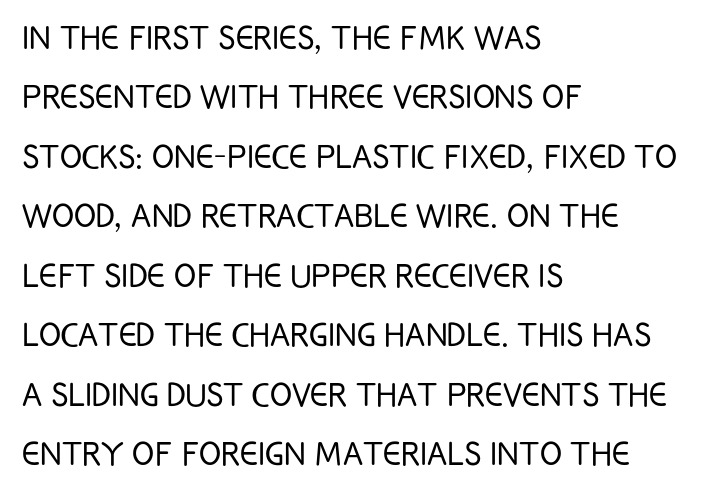
Rule under the text: the space is simply empty. The rag falls on the right side of this text block. No feet cap the strokes, marking this as sans-serif type. Characters remain perfectly vertical along every line.
